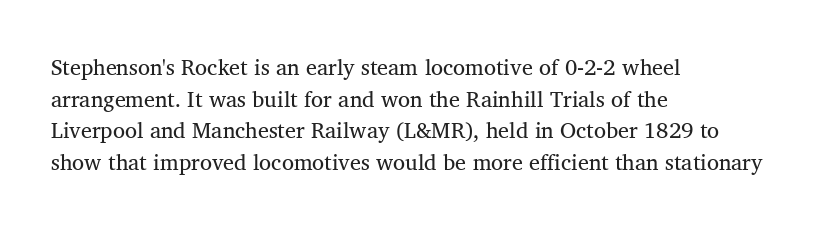
Ordinary non-slanted type is in use. Whoever set this chose a conventional vertical rhythm. Nothing unusual about the tracking: characters are spaced as the font intends. Every row of glyphs begins at an identical x-position on the left.
